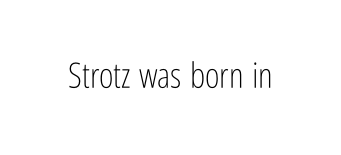
Q: Is the text bold? A: No.
Q: Is the text italic (slanted)? A: No, it is upright.
Q: Is the typeface a serif or a sans-serif typeface? A: Sans-serif.
Q: Is the text underlined? A: No.
Q: Is the spacing between letters normal or unusually wide? A: Normal.
Q: Width (condensed, normal, or wide)? A: Condensed.
Q: Stroke contrast? A: Low.
Q: x-height? A: Medium.
Q: Monospaced? A: No.
